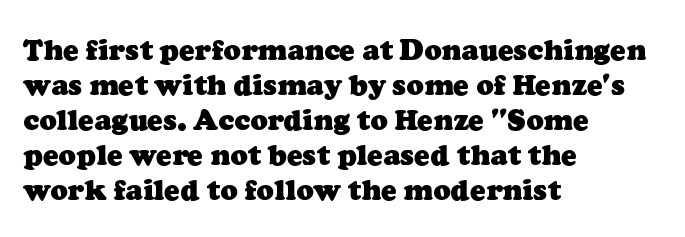
{"serif": "yes", "bold": "yes", "weight": "heavy", "width": "normal", "stroke_contrast": "low", "x_height": "medium", "monospaced": "no", "underline": "no", "align": "left", "line_spacing_ratio": 1.21, "letter_spacing": "normal", "letter_spacing_em": 0.0, "glyph_px": 29}
